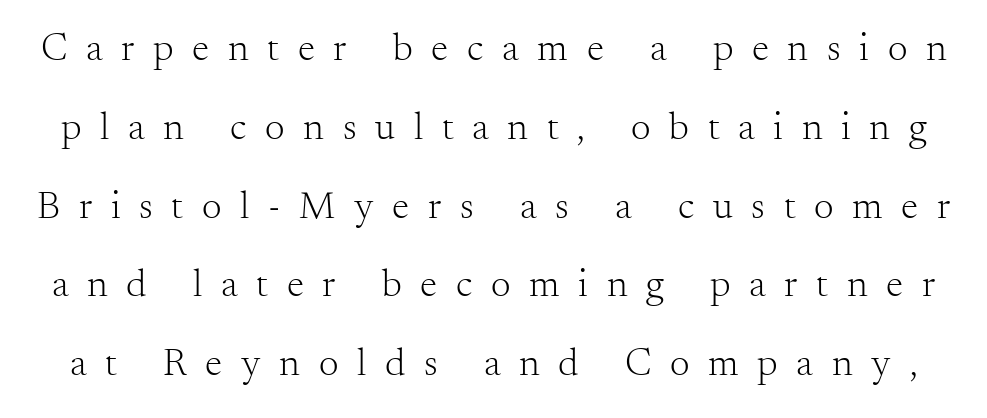
The image shows 39 px light serif type, upright; set loose line spacing (2.02x), unusually wide letter spacing (+0.48 em), not underlined; medium stroke contrast and a small x-height.
